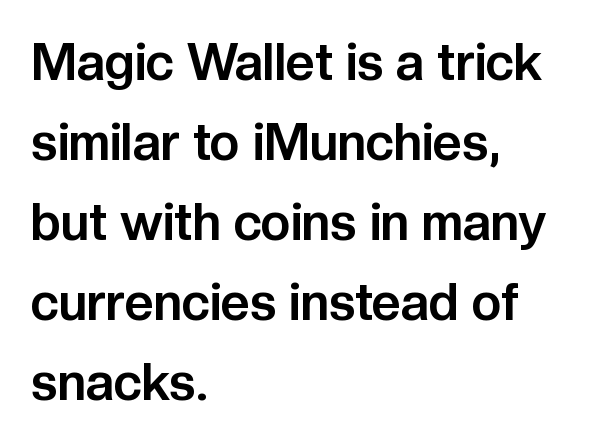
The image shows 51 px bold sans-serif type, upright; set left-aligned, normal line spacing (1.57x), normal letter spacing, not underlined; low stroke contrast and a medium x-height.
